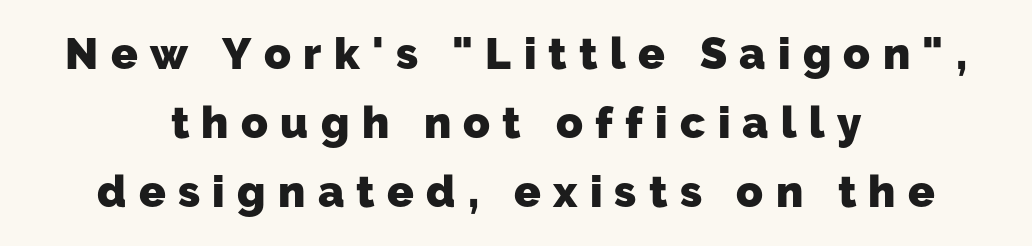
{"serif": "no", "bold": "yes", "weight": "heavy", "width": "normal", "stroke_contrast": "low", "x_height": "medium", "monospaced": "no", "underline": "no", "align": "center", "line_spacing": "normal", "line_spacing_ratio": 1.57, "letter_spacing": "wide", "letter_spacing_em": 0.28, "glyph_px": 44}
